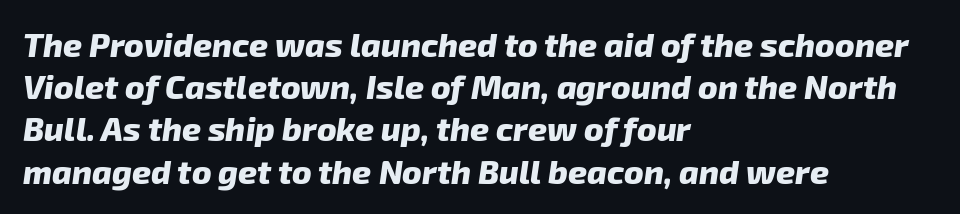
The image shows 33 px heavy sans-serif type; set left-aligned, normal line spacing (1.28x), normal letter spacing, not underlined; low stroke contrast and a medium x-height.
